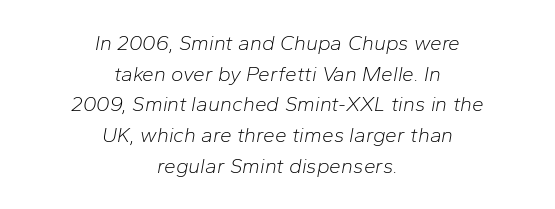
Q: Is the text bold? A: No.
Q: Is the text italic (slanted)? A: Yes, it leans right by about 10 degrees.
Q: Is the text underlined? A: No.
Q: How is the paragraph aligned? A: Centered.
Q: Is the spacing between letters normal or unusually wide? A: Normal.
Q: Is the spacing between lines tight, normal or loose? A: Normal.
